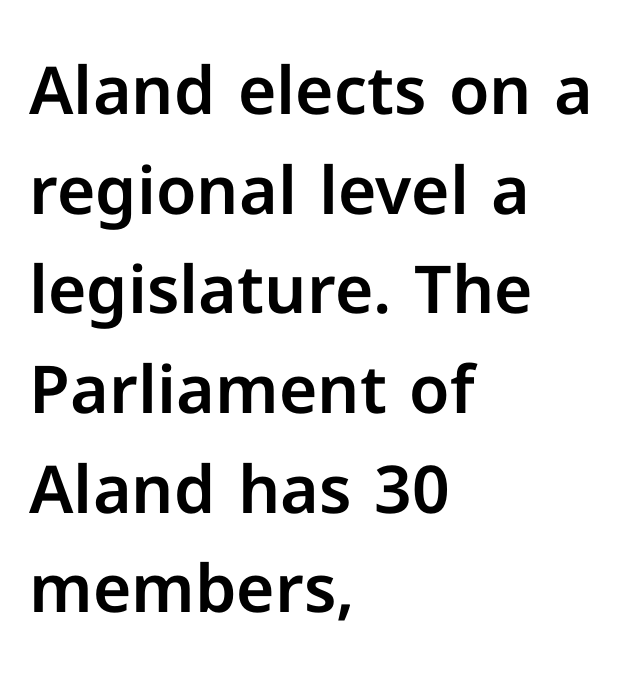
The image shows 66 px sans-serif type, upright; set left-aligned, normal line spacing (1.51x), normal letter spacing, not underlined; low stroke contrast and a medium x-height.
